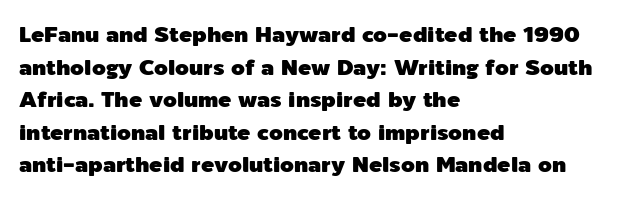
The string is rendered with underlining switched off. Successive baselines arrive at the customary interval. The paragraph shown leans on its left margin. Do the letters lean? They stand straight. The passage shown has conventional tracking throughout.
